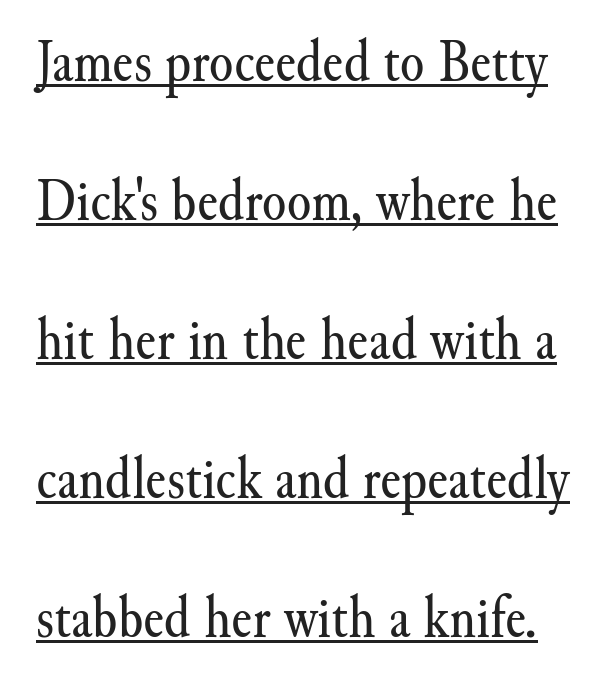
The image shows 62 px regular-weight serif type, upright; set loose line spacing (2.24x), normal letter spacing, underlined; medium stroke contrast and a small x-height.
